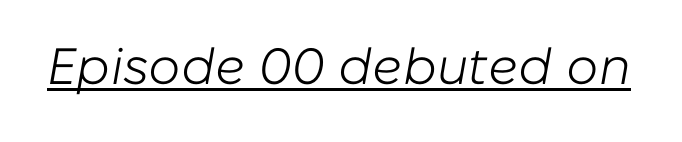
The image shows 51 px light type, italic (leaning right); set normal letter spacing, underlined; low stroke contrast and a medium x-height.
